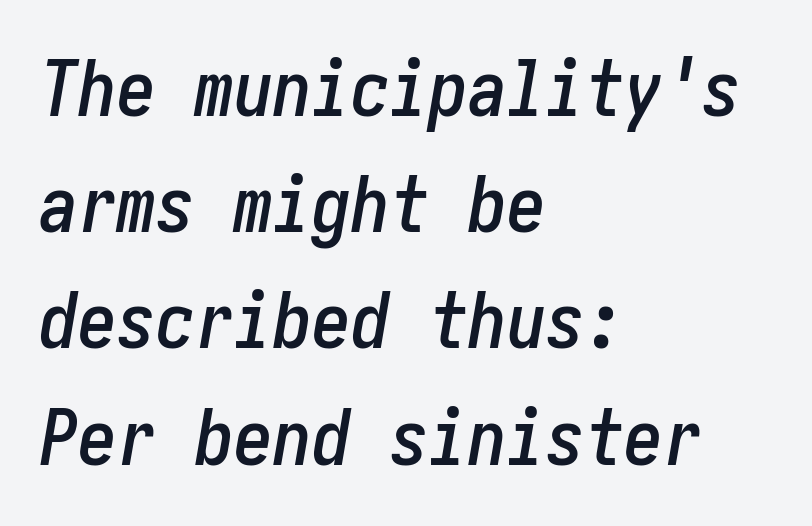
{"italic": "yes", "lean": "right", "slant_degrees": 10, "width": "condensed", "stroke_contrast": "low", "x_height": "medium", "underline": "no", "align": "left", "line_spacing": "normal", "line_spacing_ratio": 1.49, "letter_spacing": "normal", "letter_spacing_em": 0.0, "glyph_px": 78}
